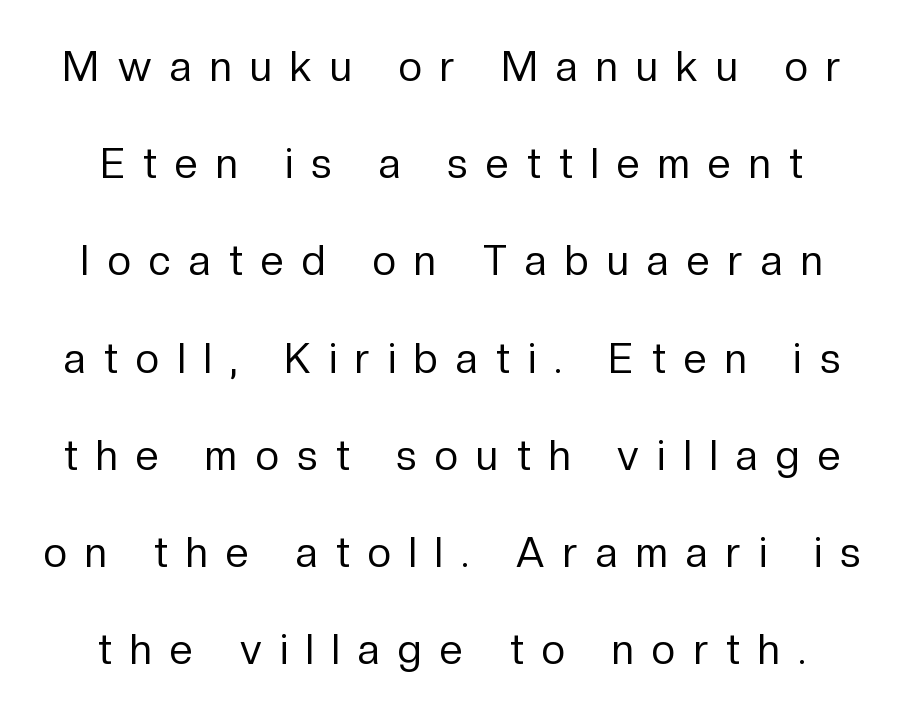
The weight would be labelled regular, book, light, or lighter still. Tracking value appears strongly positive — letters spread wide. Spacing verdict: proportional, widths tailored to each character. The space between consecutive lines is lavish.
